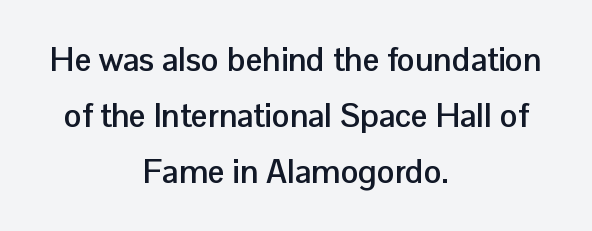
No italicization has been applied; the sample stays upright. Think of a printed novel: that variable character pitch is what you see here. You can tell from the bare stems that sans-serif type was used. Students, note that the glyphs here touch the page at normal intervals.
